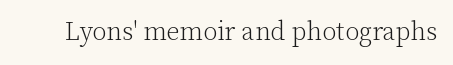
The image shows 26 px text type, upright; set normal letter spacing, not underlined.
